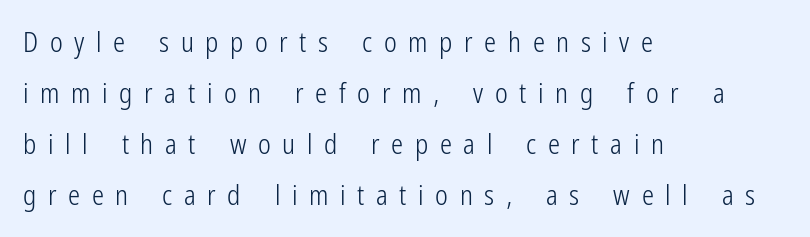
Q: Is the text bold? A: No.
Q: Is the text italic (slanted)? A: No, it is upright.
Q: Is the text underlined? A: No.
Q: How is the paragraph aligned? A: Left-aligned.
Q: Is the spacing between letters normal or unusually wide? A: Unusually wide.
